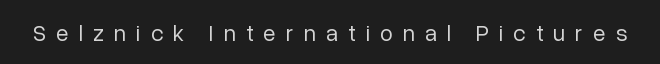
{"italic": "no", "bold": "no", "underline": "no", "letter_spacing": "wide", "letter_spacing_em": 0.44, "glyph_px": 23}
